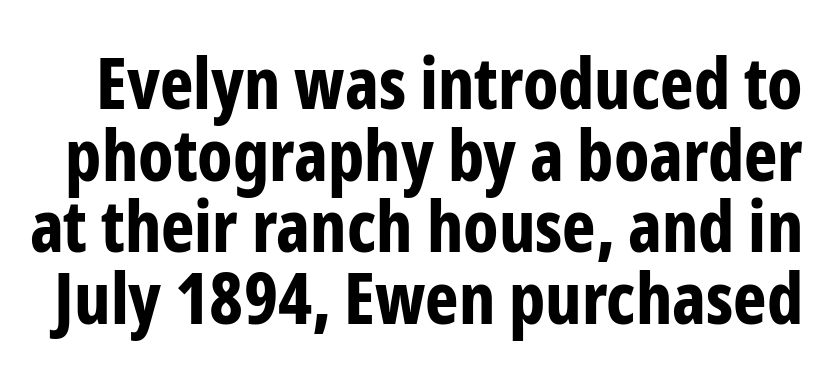
Q: Is the text bold? A: Yes.
Q: Is the text italic (slanted)? A: No, it is upright.
Q: Is the typeface a serif or a sans-serif typeface? A: Sans-serif.
Q: Is the text underlined? A: No.
Q: Is the spacing between letters normal or unusually wide? A: Normal.
Q: Is the spacing between lines tight, normal or loose? A: Tight.
Q: Width (condensed, normal, or wide)? A: Condensed.
Q: Stroke contrast? A: Low.
Q: x-height? A: Medium.
Q: Monospaced? A: No.
